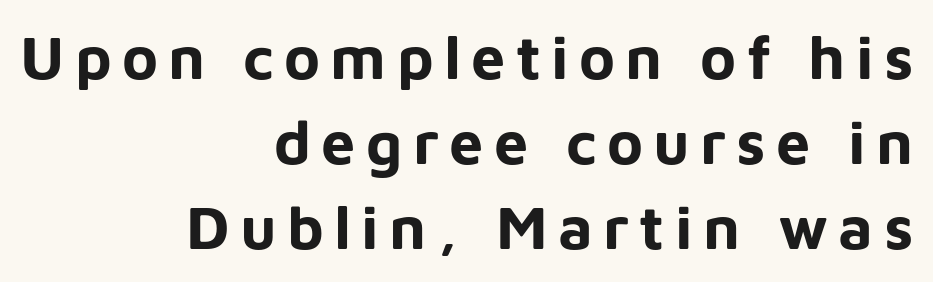
Q: Is the text bold? A: Yes.
Q: Is the text italic (slanted)? A: No, it is upright.
Q: Is the typeface a serif or a sans-serif typeface? A: Sans-serif.
Q: Is the text underlined? A: No.
Q: How is the paragraph aligned? A: Right-aligned.
Q: Is the spacing between lines tight, normal or loose? A: Normal.
Q: Width (condensed, normal, or wide)? A: Normal.
Q: Stroke contrast? A: Low.
Q: x-height? A: Medium.
Q: Monospaced? A: No.
